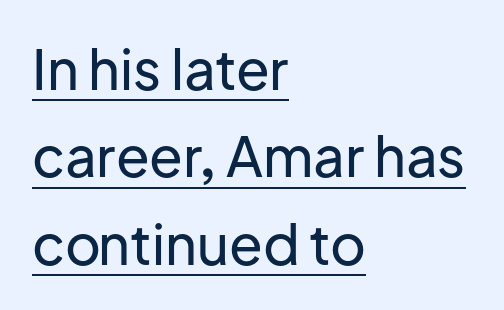
No extra tracking has been applied to these lines. These lines are rendered in a variable-pitch font. The rendering uses a moderate line-height, typical for paragraphs. You can see a thin bar hugging the bottom of the glyphs. A typesetter would label this face a sans. This rendering uses left alignment, leaving the right contour irregular.
